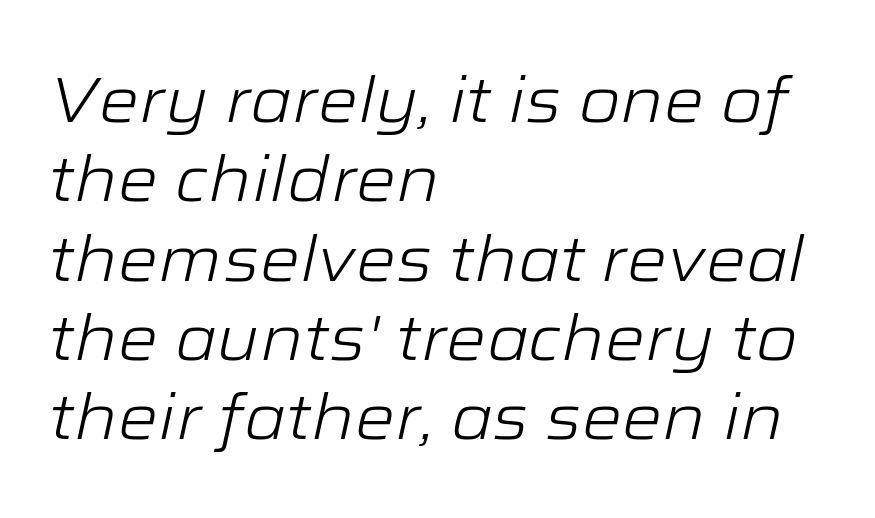
Q: Is the text bold? A: No.
Q: Is the text italic (slanted)? A: Yes, it leans right by about 12 degrees.
Q: Is the text underlined? A: No.
Q: How is the paragraph aligned? A: Left-aligned.
Q: Is the spacing between letters normal or unusually wide? A: Normal.
Q: Width (condensed, normal, or wide)? A: Wide.
Q: Stroke contrast? A: Low.
Q: x-height? A: Medium.
Q: Monospaced? A: No.
